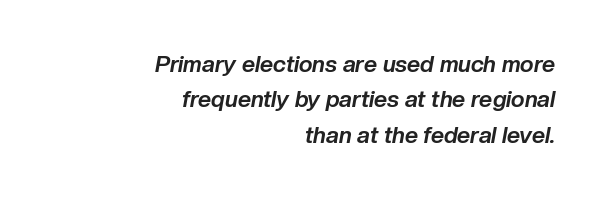
Yep, that's italic — everything's leaning. A flush-right, rag-left setting is used for this passage. Reading down the column, the eye jumps a familiar distance to each next line. Its strokes are broad and dark, the hallmark of bold type.
